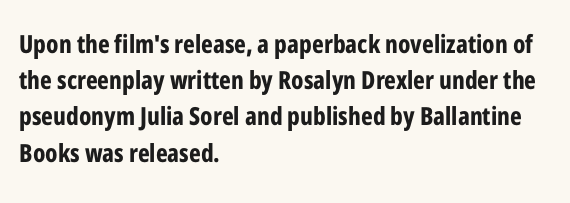
{"italic": "no", "bold": "yes", "underline": "no", "align": "left", "line_spacing": "normal", "line_spacing_ratio": 1.45, "letter_spacing": "normal", "letter_spacing_em": 0.0, "glyph_px": 25}
